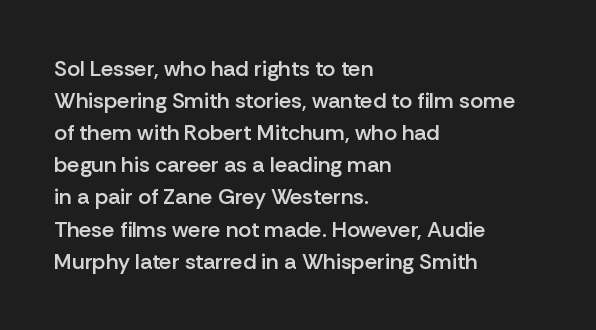
The image shows 22 px text type, upright; set left-aligned, normal line spacing (1.46x), normal letter spacing, not underlined.
